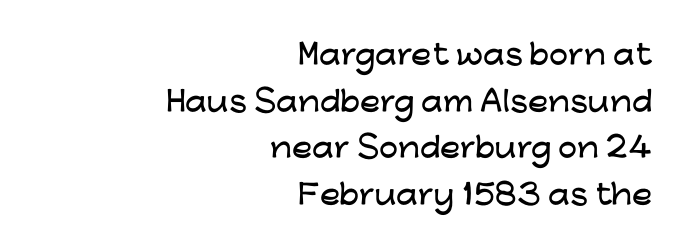
The image shows 27 px text type, upright; set right-aligned, line spacing 1.73x, normal letter spacing, not underlined.
